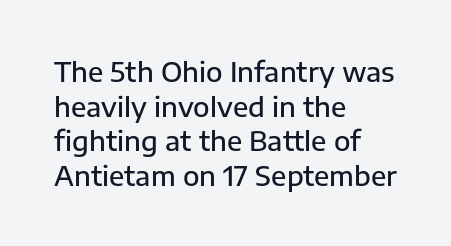
Set as a demibold, roughly 600 on the weight scale. The rendering anchors every line to the left-hand side. Tracking here is standard; glyphs follow each other at the usual distance. In terms of posture, this sample is upright. Each row of text sits above clean, open space.
